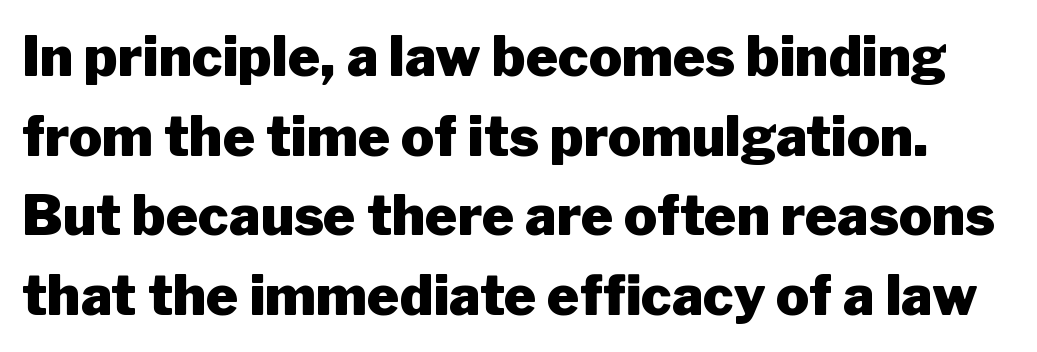
The image shows 55 px heavy sans-serif type, upright; set normal line spacing (1.45x), normal letter spacing, not underlined; low stroke contrast and a medium x-height.
